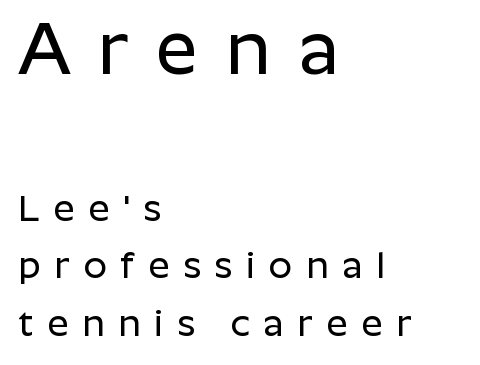
The image shows 74 px sans-serif type, upright; set left-aligned, normal line spacing (1.56x), unusually wide letter spacing (+0.37 em), not underlined; the first (top) block is 2.0x larger; low stroke contrast and a medium x-height.
